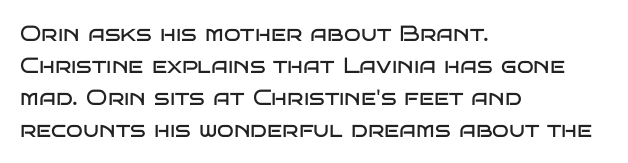
Q: Is the text bold? A: No.
Q: Is the text italic (slanted)? A: No, it is upright.
Q: Is the text underlined? A: No.
Q: How is the paragraph aligned? A: Left-aligned.
Q: Is the spacing between letters normal or unusually wide? A: Normal.
Q: Is the spacing between lines tight, normal or loose? A: Normal.
